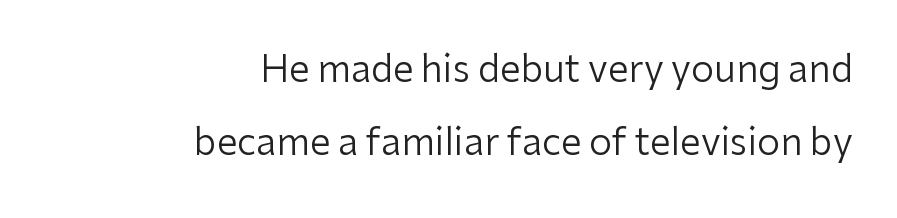
The image shows 37 px regular-weight sans-serif type, upright; set right-aligned, loose line spacing (1.98x), normal letter spacing, not underlined; low stroke contrast and a medium x-height.
